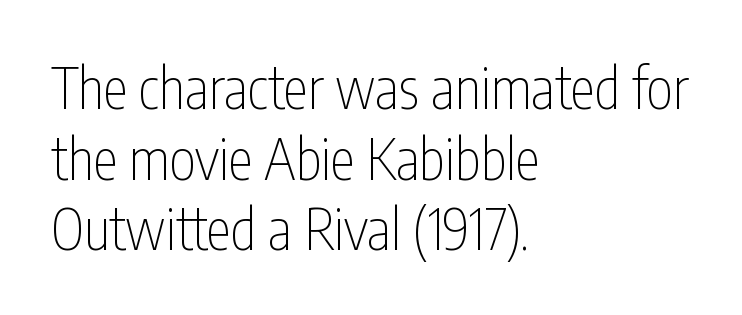
The image shows 56 px thin, condensed sans-serif type, upright; set left-aligned, normal line spacing (1.26x), normal letter spacing, not underlined; low stroke contrast and a medium x-height.
